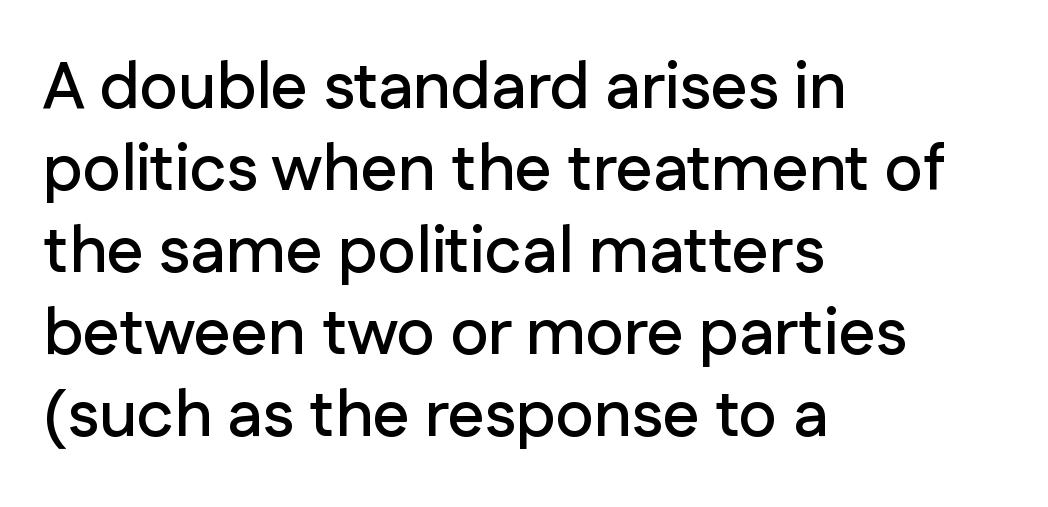
{"serif": "no", "italic": "no", "width": "normal", "stroke_contrast": "low", "x_height": "medium", "monospaced": "no", "underline": "no", "align": "left", "line_spacing": "normal", "line_spacing_ratio": 1.26, "letter_spacing": "normal", "letter_spacing_em": 0.0, "glyph_px": 65}
